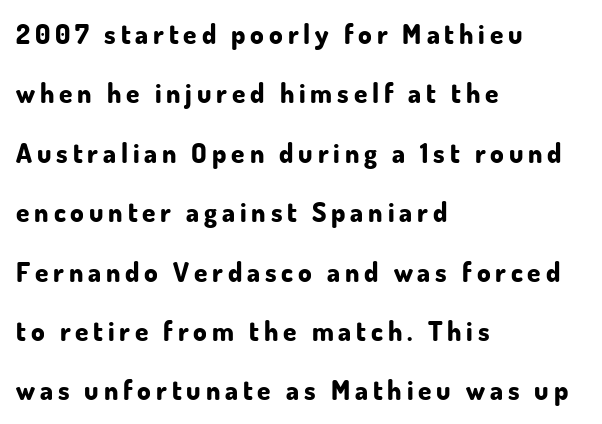
{"italic": "no", "bold": "yes", "underline": "no", "align": "left", "line_spacing": "loose", "line_spacing_ratio": 2.2, "glyph_px": 27}
